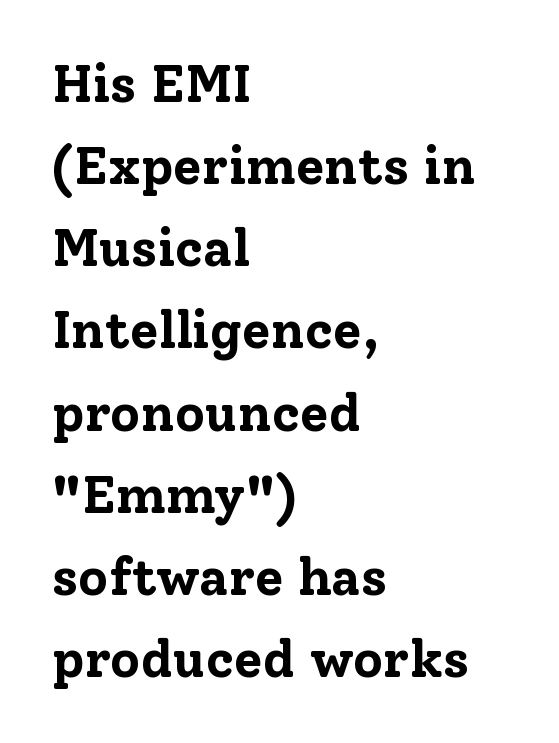
The image shows 52 px bold serif type, upright; set left-aligned, normal line spacing (1.58x), normal letter spacing, not underlined; low stroke contrast and a medium x-height.
